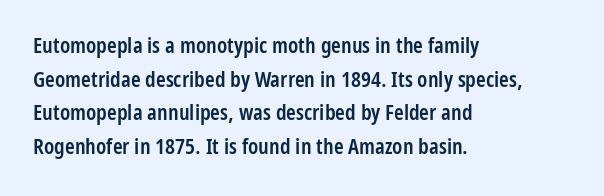
The image shows 22 px text type, upright; set left-aligned, normal line spacing (1.53x), normal letter spacing, not underlined.
